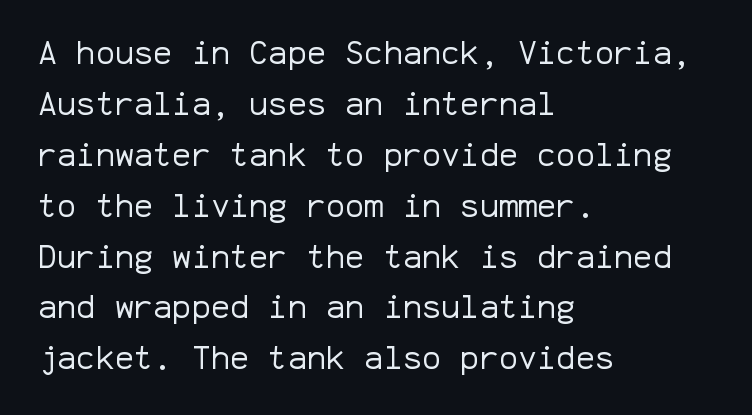
Q: Is the text bold? A: No.
Q: Is the text italic (slanted)? A: No, it is upright.
Q: Is the typeface a serif or a sans-serif typeface? A: Sans-serif.
Q: Is the text underlined? A: No.
Q: How is the paragraph aligned? A: Left-aligned.
Q: Is the spacing between letters normal or unusually wide? A: Normal.
Q: Is the spacing between lines tight, normal or loose? A: Normal.
Q: Width (condensed, normal, or wide)? A: Normal.
Q: Stroke contrast? A: Low.
Q: x-height? A: Medium.
Q: Monospaced? A: Yes.
